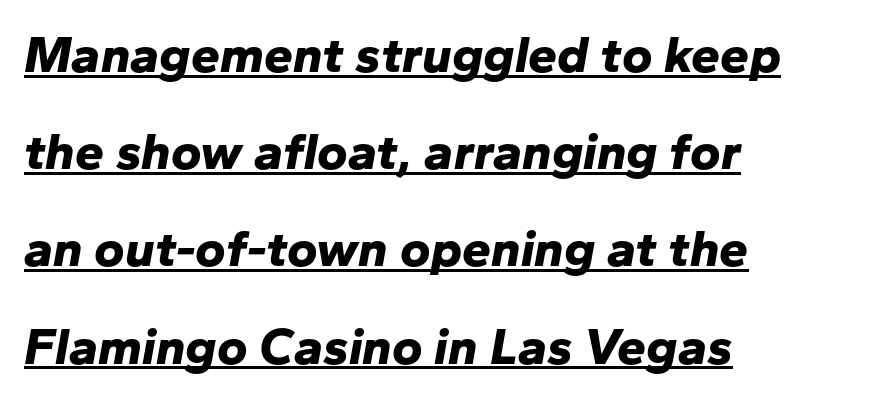
The image shows 52 px bold type, italic (leaning right); set left-aligned, line spacing 1.87x, normal letter spacing, underlined; low stroke contrast and a medium x-height.
